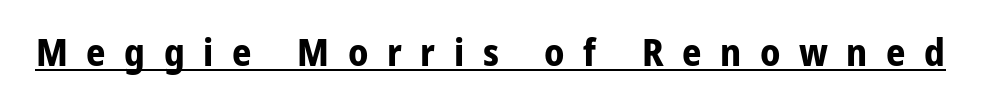
The image shows 38 px bold, condensed sans-serif type, upright; set unusually wide letter spacing (+0.49 em), underlined; low stroke contrast and a medium x-height.
